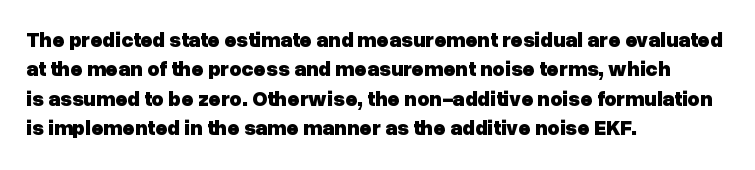
{"italic": "no", "bold": "yes", "underline": "no", "align": "left", "line_spacing": "normal", "line_spacing_ratio": 1.4, "letter_spacing": "normal", "letter_spacing_em": 0.0, "glyph_px": 21}
